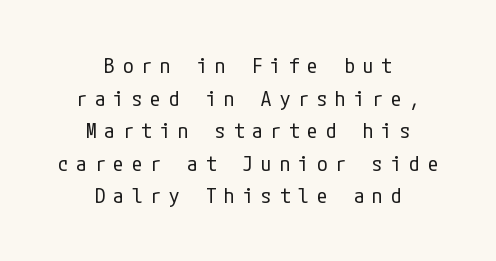
The image shows 21 px text type, upright; set centered, normal line spacing (1.55x), unusually wide letter spacing (+0.38 em), not underlined.
